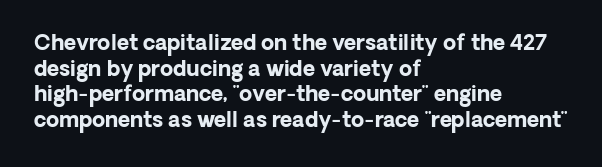
{"italic": "no", "bold": "yes", "underline": "no", "align": "left", "line_spacing_ratio": 1.22, "letter_spacing": "normal", "letter_spacing_em": 0.0, "glyph_px": 21}
